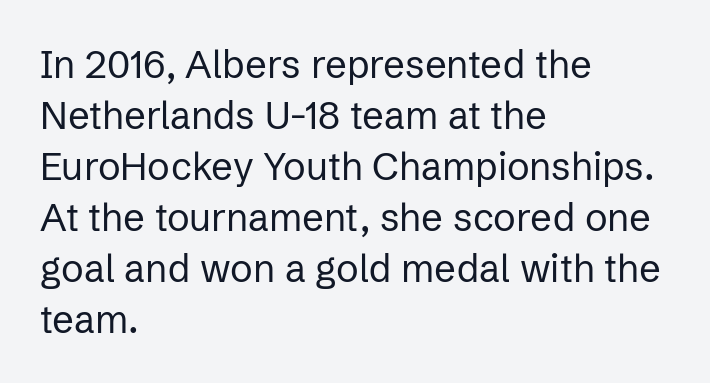
Q: Is the text bold? A: No.
Q: Is the text italic (slanted)? A: No, it is upright.
Q: Is the typeface a serif or a sans-serif typeface? A: Sans-serif.
Q: Is the text underlined? A: No.
Q: How is the paragraph aligned? A: Left-aligned.
Q: Is the spacing between letters normal or unusually wide? A: Normal.
Q: Is the spacing between lines tight, normal or loose? A: Normal.
Q: Width (condensed, normal, or wide)? A: Normal.
Q: Stroke contrast? A: Low.
Q: x-height? A: Medium.
Q: Monospaced? A: No.
